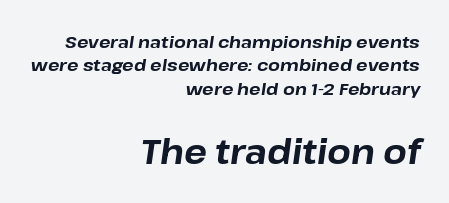
{"italic": "yes", "lean": "right", "slant_degrees": 8, "bold": "yes", "weight": "bold", "width": "normal", "stroke_contrast": "low", "x_height": "medium", "monospaced": "no", "underline": "no", "align": "right", "line_spacing": "normal", "line_spacing_ratio": 1.38, "letter_spacing": "normal", "letter_spacing_em": 0.0, "larger_block": "second", "size_ratio": 2.0, "glyph_px": 34}
